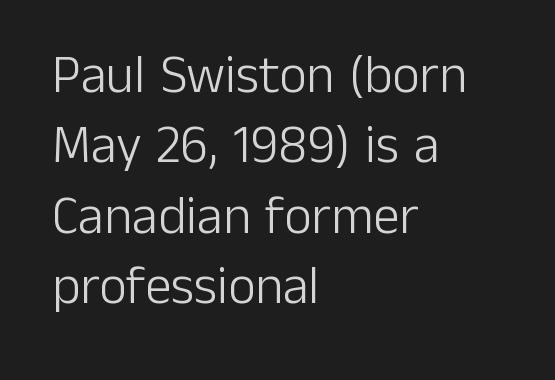
The passage shown has conventional tracking throughout. Line beginnings align vertically; line endings do not. Underlining? Definitely not there. Is the stroke heavy? The answer is a plain regular-or-lighter. Is there much room between lines? A standard amount, neither cramped nor airy.
